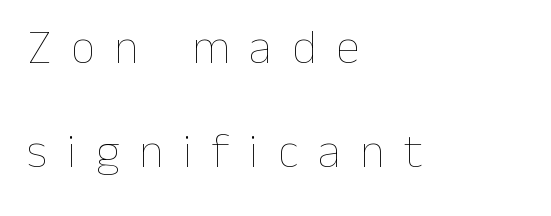
The image shows 48 px thin type, upright; set left-aligned, loose line spacing (2.16x), unusually wide letter spacing (+0.41 em), not underlined; low stroke contrast and a medium x-height.
